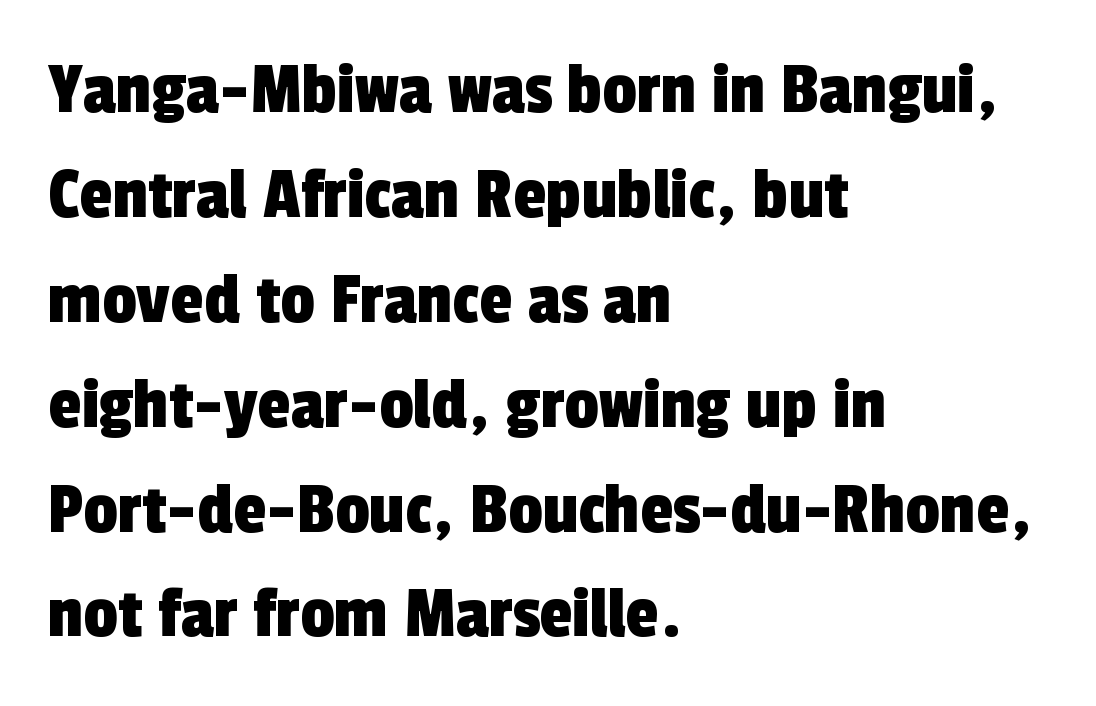
Nobody drew a line under any word here. Words appear dense and cohesive because spacing is normal. The block of text has a typical density, with ordinary space between rows. Observe the absence of serifs on each vertical stroke in this sample.
